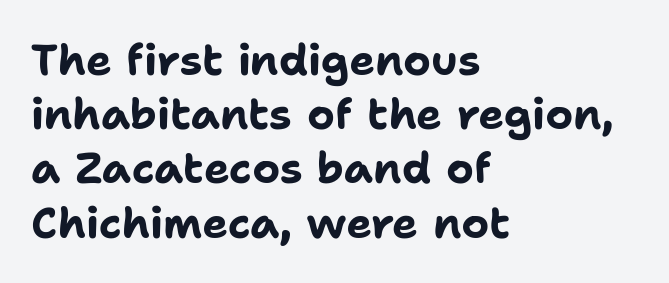
Default kerning and tracking; the words read as compact shapes. These lines sit exactly where default settings would place them. The characters look thick and weighty, a clear bold. Is the block centered? No — it sits flush against the left margin.
